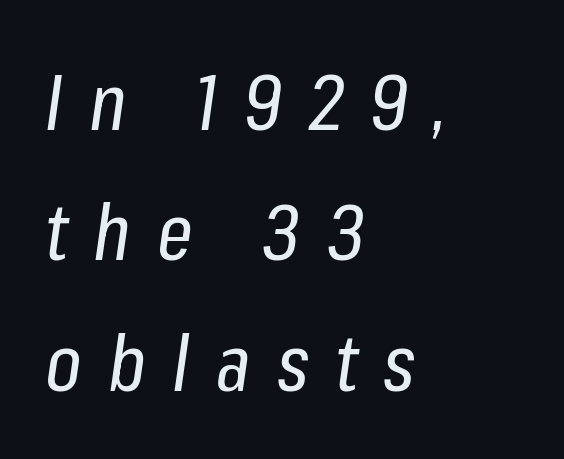
Q: Is the text bold? A: No.
Q: Is the text italic (slanted)? A: Yes, it leans right by about 8 degrees.
Q: Is the text underlined? A: No.
Q: How is the paragraph aligned? A: Left-aligned.
Q: Is the spacing between letters normal or unusually wide? A: Unusually wide.
Q: Is the spacing between lines tight, normal or loose? A: Normal.
Q: Width (condensed, normal, or wide)? A: Condensed.
Q: Stroke contrast? A: Low.
Q: x-height? A: Medium.
Q: Monospaced? A: No.
